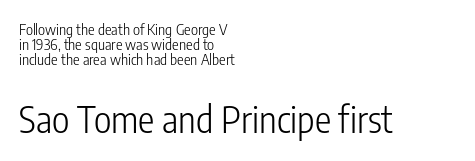
Q: Is the text bold? A: No.
Q: Is the text italic (slanted)? A: No, it is upright.
Q: Is the typeface a serif or a sans-serif typeface? A: Sans-serif.
Q: Is the text underlined? A: No.
Q: How is the paragraph aligned? A: Left-aligned.
Q: Is the spacing between letters normal or unusually wide? A: Normal.
Q: Is the spacing between lines tight, normal or loose? A: Tight.
Q: Which block of text is set in a larger size, the first (top) or the second (bottom)? A: The second (bottom) one.
Q: Width (condensed, normal, or wide)? A: Condensed.
Q: Stroke contrast? A: Low.
Q: x-height? A: Medium.
Q: Monospaced? A: No.
